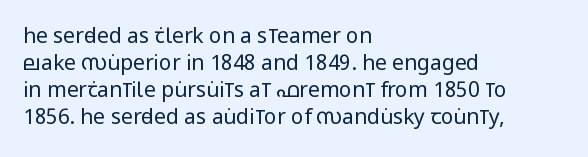
{"italic": "no", "bold": "no", "underline": "no", "align": "left", "line_spacing": "normal", "line_spacing_ratio": 1.29, "letter_spacing": "normal", "letter_spacing_em": 0.0, "glyph_px": 21}
